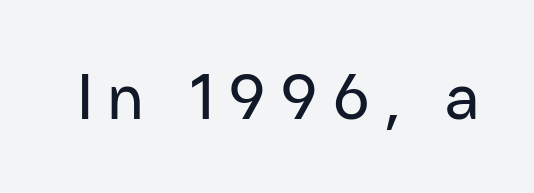
The image shows 65 px sans-serif type, upright; set unusually wide letter spacing (+0.22 em), not underlined; low stroke contrast and a medium x-height.
